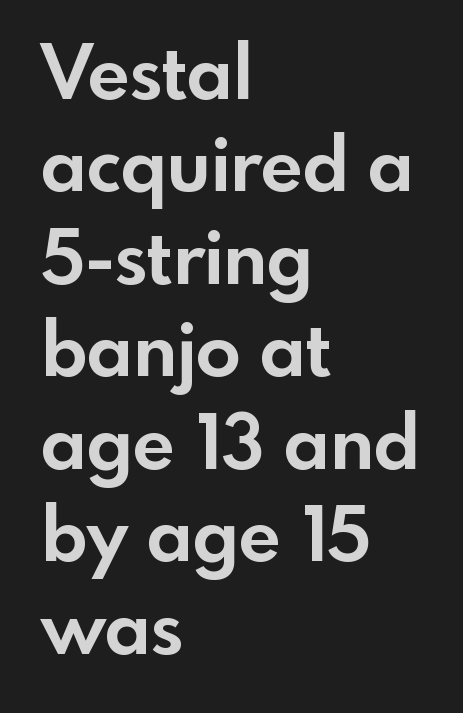
Q: Is the text bold? A: Yes.
Q: Is the text italic (slanted)? A: No, it is upright.
Q: Is the typeface a serif or a sans-serif typeface? A: Sans-serif.
Q: Is the text underlined? A: No.
Q: How is the paragraph aligned? A: Left-aligned.
Q: Is the spacing between letters normal or unusually wide? A: Normal.
Q: Is the spacing between lines tight, normal or loose? A: Normal.
Q: Width (condensed, normal, or wide)? A: Normal.
Q: x-height? A: Small.
Q: Monospaced? A: No.
